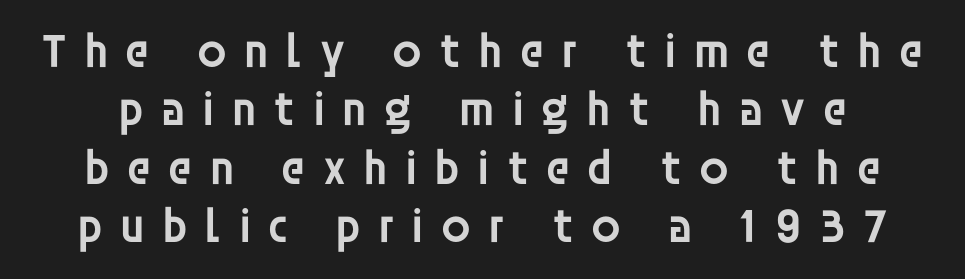
Q: Is the text bold? A: Semi-bold.
Q: Is the text italic (slanted)? A: No, it is upright.
Q: Is the typeface a serif or a sans-serif typeface? A: Sans-serif.
Q: Is the text underlined? A: No.
Q: Is the spacing between letters normal or unusually wide? A: Unusually wide.
Q: Width (condensed, normal, or wide)? A: Normal.
Q: Stroke contrast? A: Low.
Q: x-height? A: Large.
Q: Monospaced? A: No.
